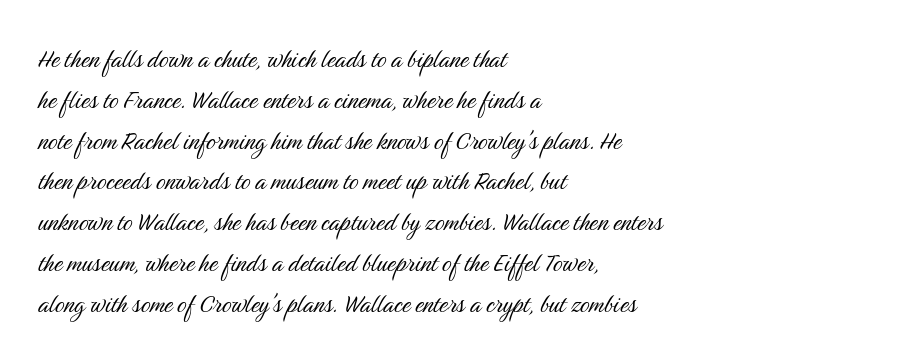
Typeset ragged right — the left edge is the straight one. Stems and bowls with no extra thickness — not bold. This sample uses plain, unmodified letter spacing. Do the characters align in a grid? No, the font is proportional. This block has exactly the height ordinary leading produces.
